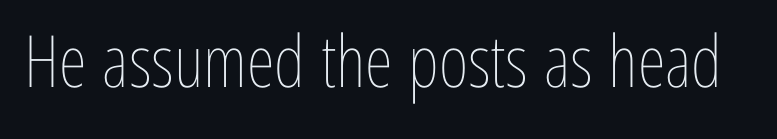
The face used here is proportionally spaced, like ordinary book or web type. The face used here is rendered with its standard letterfit. The zone under the glyphs is completely vacant. Is the type heavy? It reads as light-to-regular instead.
